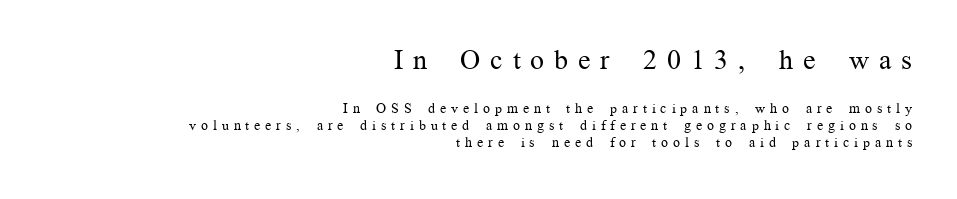
{"serif": "yes", "italic": "no", "bold": "no", "weight": "regular", "width": "normal", "stroke_contrast": "medium", "x_height": "medium", "monospaced": "no", "underline": "no", "align": "right", "line_spacing_ratio": 1.2, "letter_spacing": "wide", "letter_spacing_em": 0.35, "larger_block": "first", "size_ratio": 2.0, "glyph_px": 28}
